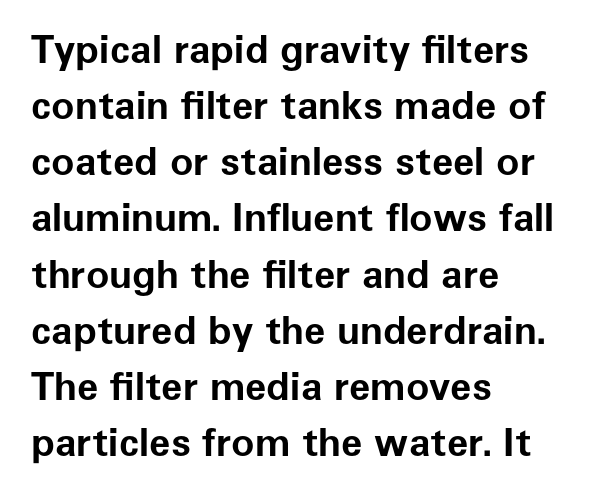
In terms of posture, this sample is upright. Interline gaps are of average width in this sample. This sample is left-justified, so line endings fall wherever the words run out. The passage shown has conventional tracking throughout.
